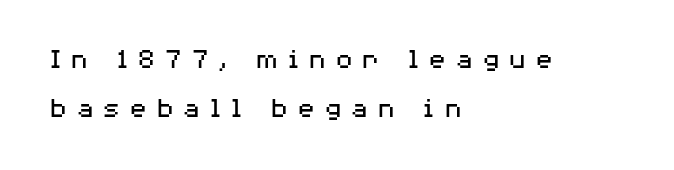
Q: Is the text bold? A: No.
Q: Is the text italic (slanted)? A: No, it is upright.
Q: Is the typeface a serif or a sans-serif typeface? A: Sans-serif.
Q: Is the text underlined? A: No.
Q: How is the paragraph aligned? A: Left-aligned.
Q: Is the spacing between letters normal or unusually wide? A: Unusually wide.
Q: Is the spacing between lines tight, normal or loose? A: Normal.
Q: Width (condensed, normal, or wide)? A: Wide.
Q: Stroke contrast? A: Medium.
Q: x-height? A: Medium.
Q: Monospaced? A: No.
